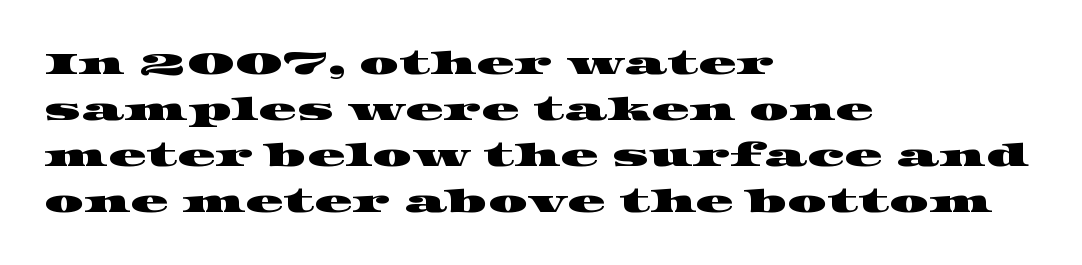
{"serif": "yes", "width": "wide", "stroke_contrast": "high", "x_height": "large", "monospaced": "no", "underline": "no", "align": "left", "line_spacing": "normal", "line_spacing_ratio": 1.48, "letter_spacing": "normal", "letter_spacing_em": 0.0, "glyph_px": 31}
